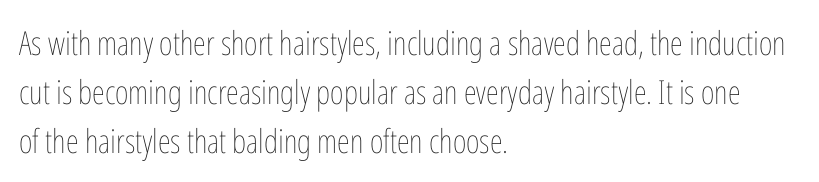
In terms of leading, this rendering sits right in the middle. In CSS terms this would be text-align: left. Lines of text with bare space underneath. Do the characters align in a grid? No, the font is proportional. Posture: vertical.
